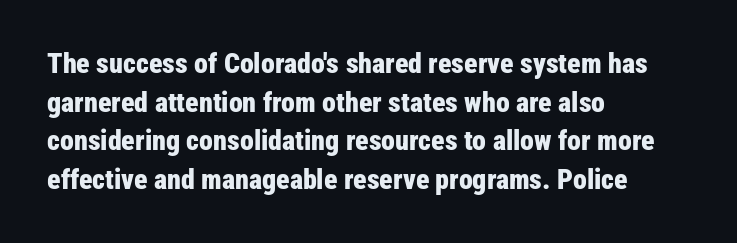
The image shows 28 px bold, condensed sans-serif type, upright; set left-aligned, normal line spacing (1.38x), normal letter spacing, not underlined; low stroke contrast and a medium x-height.
